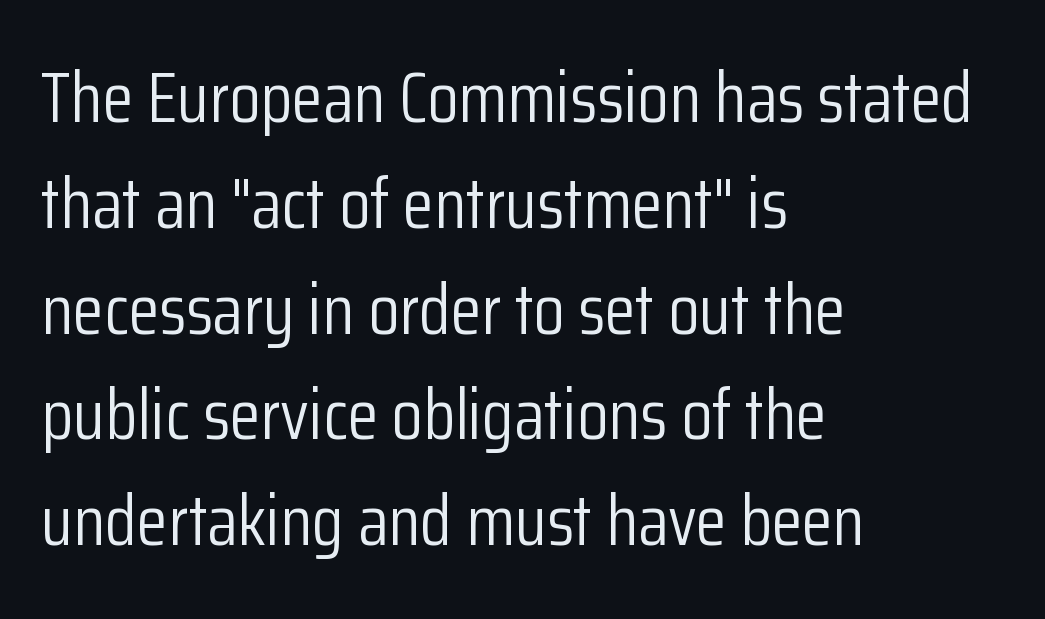
Q: Is the text bold? A: No.
Q: Is the text italic (slanted)? A: No, it is upright.
Q: Is the typeface a serif or a sans-serif typeface? A: Sans-serif.
Q: Is the text underlined? A: No.
Q: How is the paragraph aligned? A: Left-aligned.
Q: Is the spacing between letters normal or unusually wide? A: Normal.
Q: Is the spacing between lines tight, normal or loose? A: Normal.
Q: Width (condensed, normal, or wide)? A: Condensed.
Q: Stroke contrast? A: Low.
Q: x-height? A: Medium.
Q: Monospaced? A: No.
